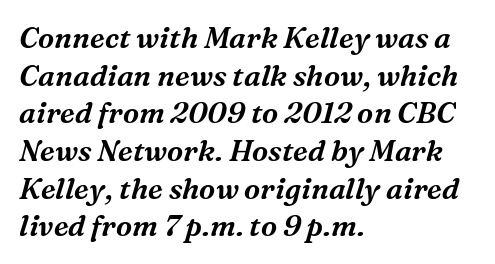
The image shows 29 px serif type, italic (leaning right); set left-aligned, normal line spacing (1.3x), normal letter spacing, not underlined; medium stroke contrast and a medium x-height.
